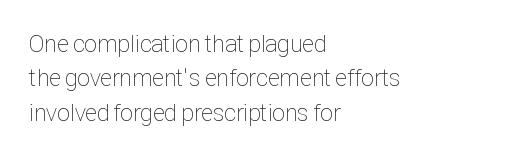
Vertical stems look standard width or narrower in stroke. Default kerning and tracking; the words read as compact shapes. These lines are set flush left with a ragged right edge. The baseline area is clear.
